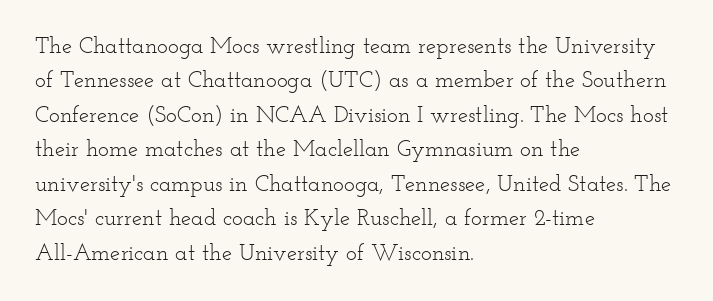
{"italic": "no", "bold": "no", "underline": "no", "align": "left", "line_spacing": "normal", "line_spacing_ratio": 1.5, "letter_spacing": "normal", "letter_spacing_em": 0.0, "glyph_px": 23}
